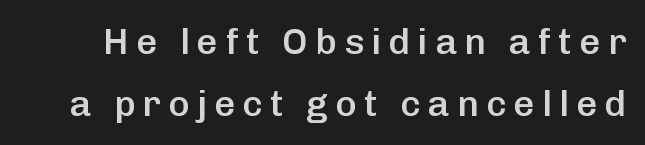
{"serif": "no", "italic": "no", "bold": "semi", "weight": "semibold", "width": "normal", "stroke_contrast": "low", "x_height": "medium", "monospaced": "no", "underline": "no", "line_spacing": "normal", "line_spacing_ratio": 1.67, "glyph_px": 37}
